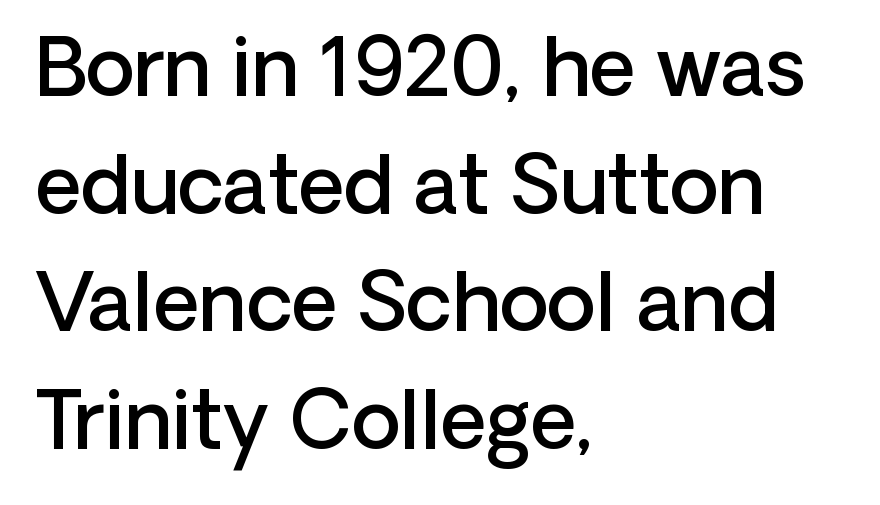
{"serif": "no", "italic": "no", "bold": "semi", "weight": "semibold", "width": "normal", "stroke_contrast": "low", "x_height": "medium", "monospaced": "no", "underline": "no", "align": "left", "line_spacing": "normal", "line_spacing_ratio": 1.47, "letter_spacing": "normal", "letter_spacing_em": 0.0, "glyph_px": 80}
